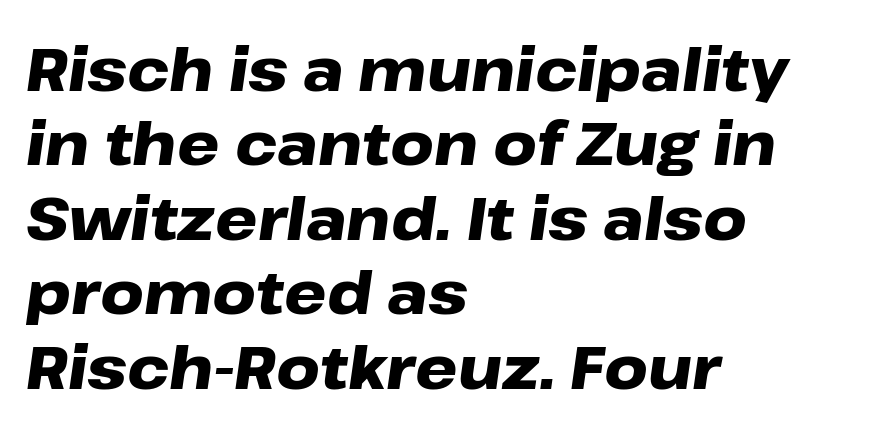
Designer's note — italics engaged. What weight is shown? A full bold with thick strokes. The face used here is proportionally spaced, like ordinary book or web type. Honestly, the letter spacing is just normal — you wouldn't notice it. Clear beneath every line of the passage. Line beginnings align vertically; line endings do not.
